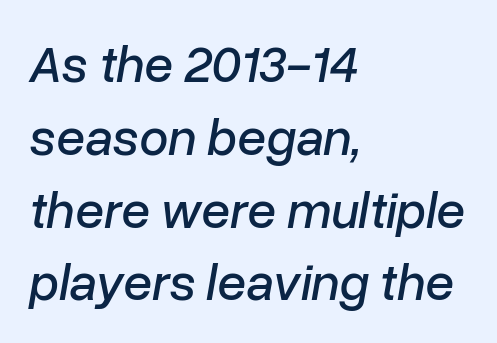
Q: Is the text italic (slanted)? A: Yes, it leans right by about 10 degrees.
Q: Is the text underlined? A: No.
Q: How is the paragraph aligned? A: Left-aligned.
Q: Is the spacing between letters normal or unusually wide? A: Normal.
Q: Is the spacing between lines tight, normal or loose? A: Normal.
Q: Width (condensed, normal, or wide)? A: Normal.
Q: Stroke contrast? A: Low.
Q: x-height? A: Medium.
Q: Monospaced? A: No.
